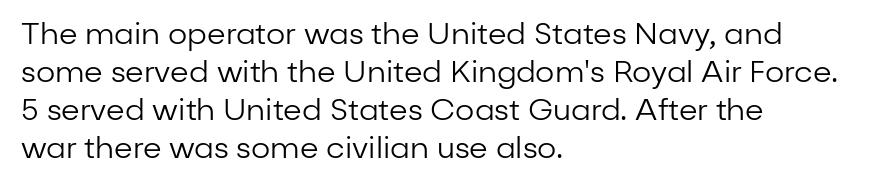
Q: Is the text bold? A: No.
Q: Is the text italic (slanted)? A: No, it is upright.
Q: Is the typeface a serif or a sans-serif typeface? A: Sans-serif.
Q: Is the text underlined? A: No.
Q: How is the paragraph aligned? A: Left-aligned.
Q: Is the spacing between letters normal or unusually wide? A: Normal.
Q: Is the spacing between lines tight, normal or loose? A: Normal.
Q: Width (condensed, normal, or wide)? A: Normal.
Q: Stroke contrast? A: Low.
Q: x-height? A: Medium.
Q: Monospaced? A: No.
